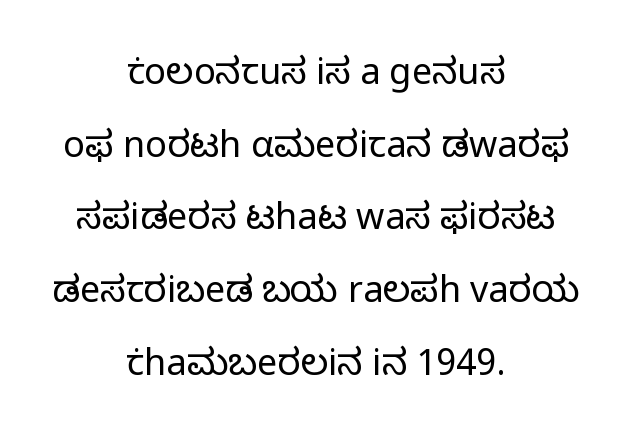
Classification — sans serif. Compared with typical paragraphs, the rows here are farther apart. Think of a printed novel: that variable character pitch is what you see here. Vertical strokes here are truly vertical.
